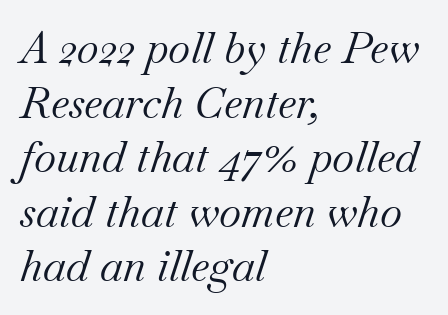
Q: Is the text bold? A: No.
Q: Is the text italic (slanted)? A: Yes, it leans right by about 18 degrees.
Q: Is the typeface a serif or a sans-serif typeface? A: Serif.
Q: Is the text underlined? A: No.
Q: How is the paragraph aligned? A: Left-aligned.
Q: Is the spacing between letters normal or unusually wide? A: Normal.
Q: Is the spacing between lines tight, normal or loose? A: Normal.
Q: Width (condensed, normal, or wide)? A: Normal.
Q: Stroke contrast? A: Medium.
Q: x-height? A: Small.
Q: Monospaced? A: No.
